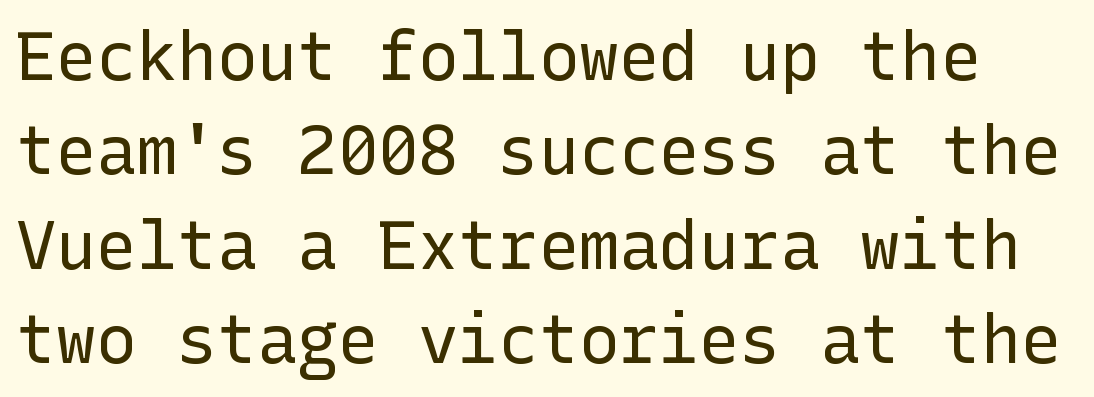
The image shows 67 px regular-weight sans-serif type, upright; set normal line spacing (1.41x), normal letter spacing, not underlined; low stroke contrast and a medium x-height.
